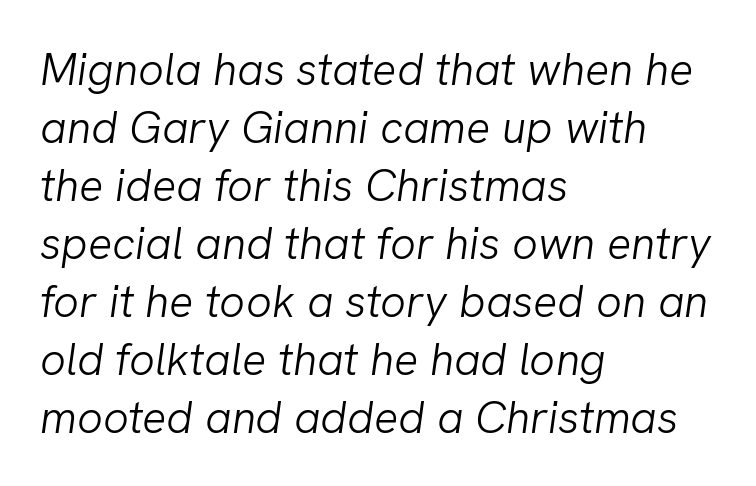
Each new line begins a customary step beneath the previous one. One-word summary of the alignment: left. This sample has the flowing, uneven cadence of proportional lettering. Compared with ordinary roman type, these characters are visibly tilted.
